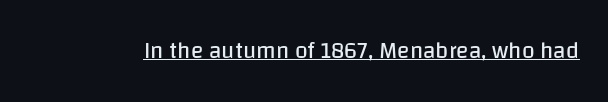
{"italic": "no", "bold": "no", "underline": "yes", "letter_spacing": "normal", "letter_spacing_em": 0.0, "glyph_px": 23}
